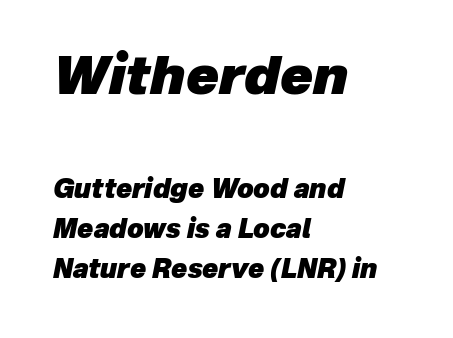
{"italic": "yes", "lean": "right", "slant_degrees": 12, "bold": "yes", "weight": "heavy", "width": "normal", "stroke_contrast": "low", "x_height": "medium", "monospaced": "no", "underline": "no", "align": "left", "line_spacing": "normal", "line_spacing_ratio": 1.54, "letter_spacing": "normal", "letter_spacing_em": 0.0, "larger_block": "first", "size_ratio": 2.04, "glyph_px": 53}
